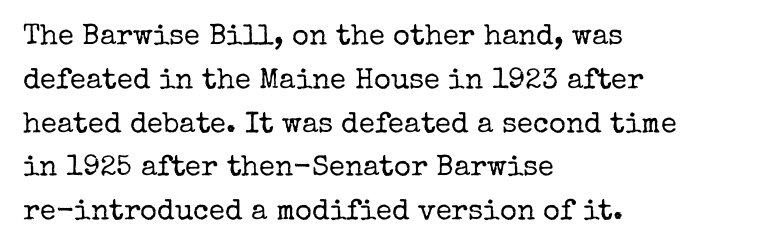
Q: Is the text bold? A: No.
Q: Is the text italic (slanted)? A: No, it is upright.
Q: Is the typeface a serif or a sans-serif typeface? A: Serif.
Q: Is the text underlined? A: No.
Q: How is the paragraph aligned? A: Left-aligned.
Q: Is the spacing between letters normal or unusually wide? A: Normal.
Q: Is the spacing between lines tight, normal or loose? A: Normal.
Q: Width (condensed, normal, or wide)? A: Normal.
Q: Stroke contrast? A: Low.
Q: x-height? A: Medium.
Q: Monospaced? A: No.
